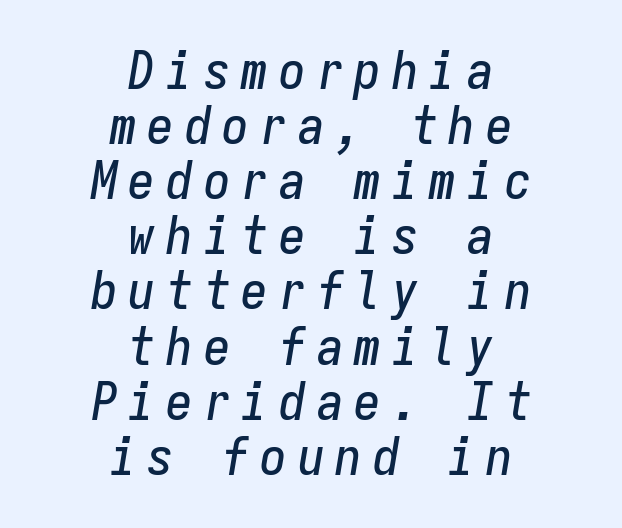
{"italic": "yes", "lean": "right", "slant_degrees": 9, "width": "condensed", "stroke_contrast": "low", "x_height": "medium", "monospaced": "yes", "underline": "no", "align": "center", "line_spacing": "tight", "line_spacing_ratio": 1.04, "letter_spacing": "wide", "letter_spacing_em": 0.21, "glyph_px": 53}
